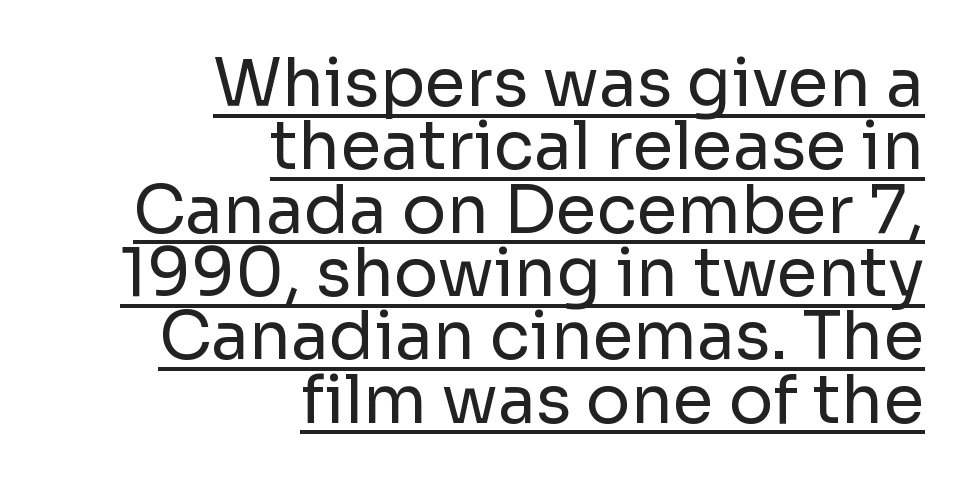
Are there feet on the stems? There aren't — it's a sans. This rendering leaves character spacing at its baseline value. These lines are set flush right with a ragged left edge. Think of a printed novel: that variable character pitch is what you see here. Heaviness? Minimal to ordinary, like unemphasized prose. The letters stand upright; this is a roman face.
